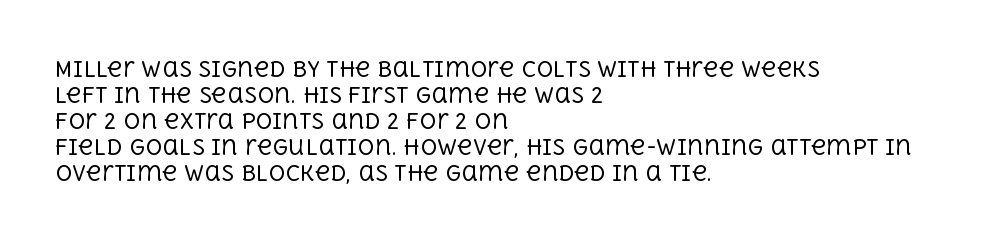
The image shows 21 px text type, upright; set left-aligned, line spacing 1.24x, normal letter spacing, not underlined.
